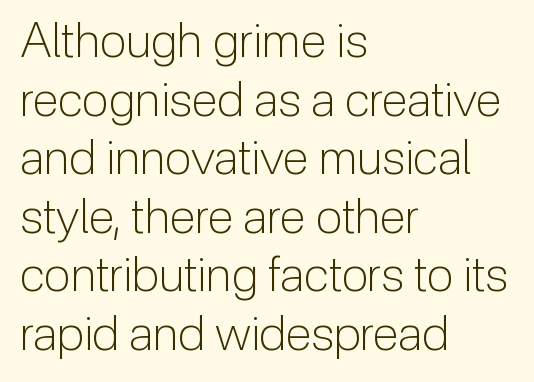
Short note: letters normally spaced. The passage shown is not bold in any degree. Looks like regular typesetting: each glyph gets only the width it needs. A typesetter would label this face a sans.
